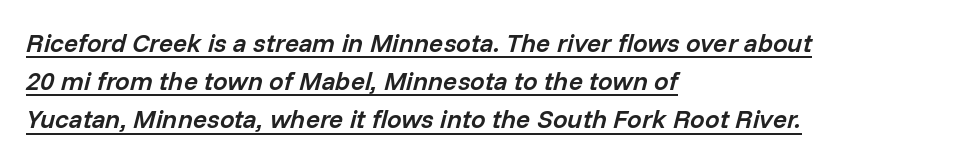
{"italic": "yes", "lean": "right", "slant_degrees": 14, "bold": "semi", "underline": "yes", "align": "left", "line_spacing": "normal", "line_spacing_ratio": 1.47, "letter_spacing": "normal", "letter_spacing_em": 0.0, "glyph_px": 26}
